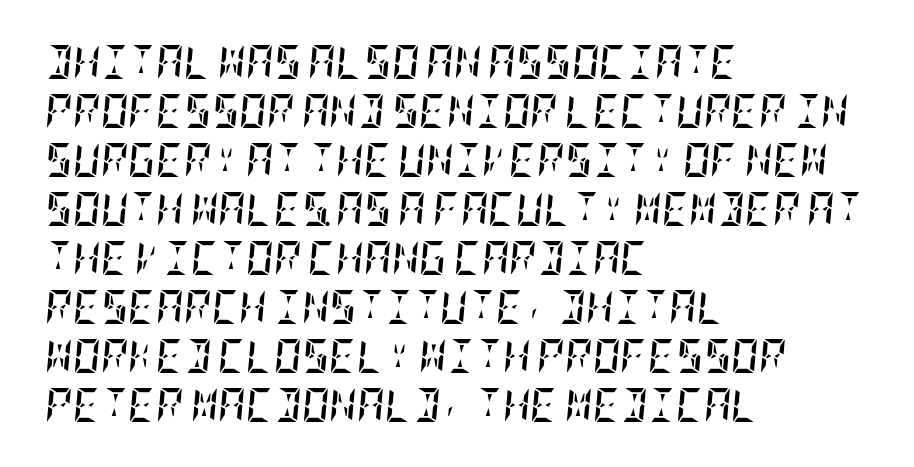
The image shows 34 px semibold, condensed type, italic (leaning right); set left-aligned, normal line spacing (1.44x), normal letter spacing, not underlined; low stroke contrast and a large x-height.
